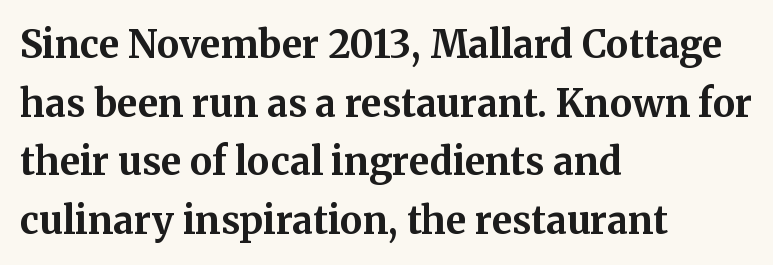
Words float on clear page, feet unadorned. On the weight axis this lands at bold, roughly 700. Compared with typical body copy, the letter spacing here is the same. The lettering holds an erect, upright posture throughout. Is there much room between lines? A standard amount, neither cramped nor airy. Where is the straight margin? On the left.
